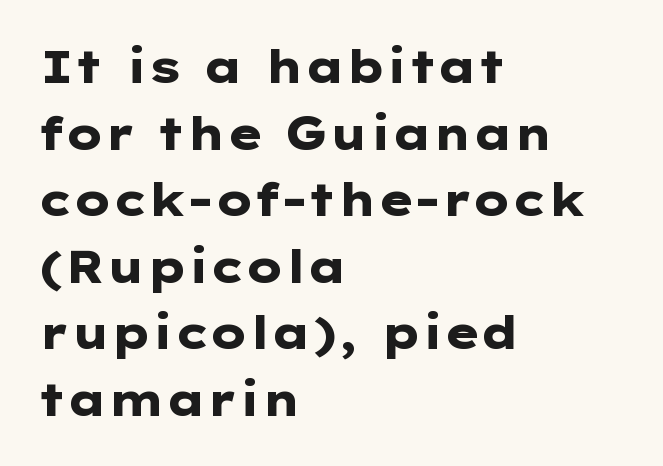
Q: Is the text bold? A: Yes.
Q: Is the text italic (slanted)? A: No, it is upright.
Q: Is the typeface a serif or a sans-serif typeface? A: Sans-serif.
Q: Is the text underlined? A: No.
Q: How is the paragraph aligned? A: Left-aligned.
Q: Is the spacing between letters normal or unusually wide? A: Normal.
Q: Is the spacing between lines tight, normal or loose? A: Normal.
Q: Width (condensed, normal, or wide)? A: Wide.
Q: Stroke contrast? A: Low.
Q: x-height? A: Medium.
Q: Monospaced? A: No.
